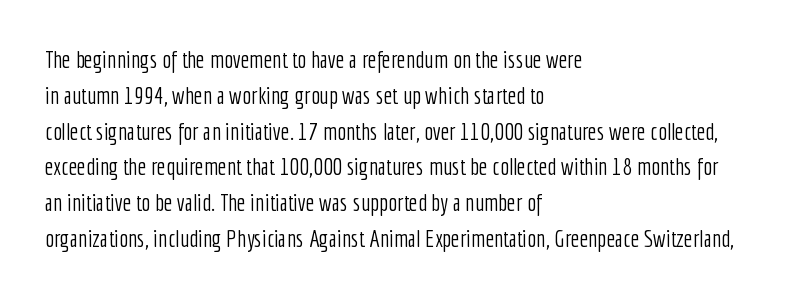
The setting favours the left margin, as ordinary paragraphs usually do. Upright lettering throughout. Letter spacing: default. No chunkiness to these letters — they're not bold.
